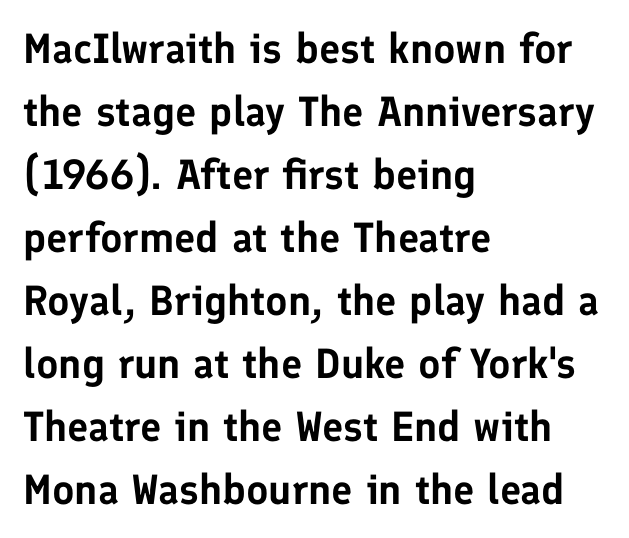
Q: Is the text italic (slanted)? A: No, it is upright.
Q: Is the typeface a serif or a sans-serif typeface? A: Sans-serif.
Q: Is the text underlined? A: No.
Q: How is the paragraph aligned? A: Left-aligned.
Q: Is the spacing between letters normal or unusually wide? A: Normal.
Q: Is the spacing between lines tight, normal or loose? A: Normal.
Q: Width (condensed, normal, or wide)? A: Normal.
Q: Stroke contrast? A: Low.
Q: x-height? A: Medium.
Q: Monospaced? A: No.
